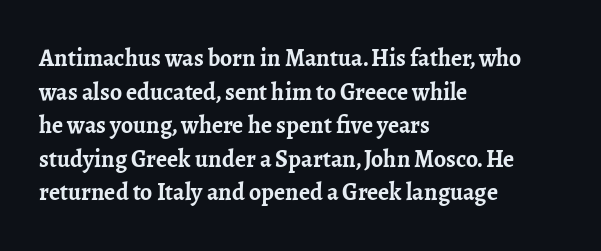
Any mark beneath the type? The region is blank. Regular leading. The face used here is rendered with its standard letterfit. These words are printed bold, with thick strokes throughout. Italic? Not at all — the glyphs are vertical. Left-aligned paragraph, ragged on the right.
